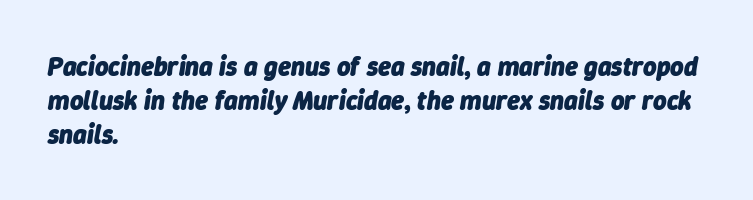
{"italic": "yes", "lean": "right", "slant_degrees": 9, "bold": "yes", "underline": "no", "align": "left", "line_spacing": "normal", "line_spacing_ratio": 1.3, "letter_spacing": "normal", "letter_spacing_em": 0.0, "glyph_px": 26}
